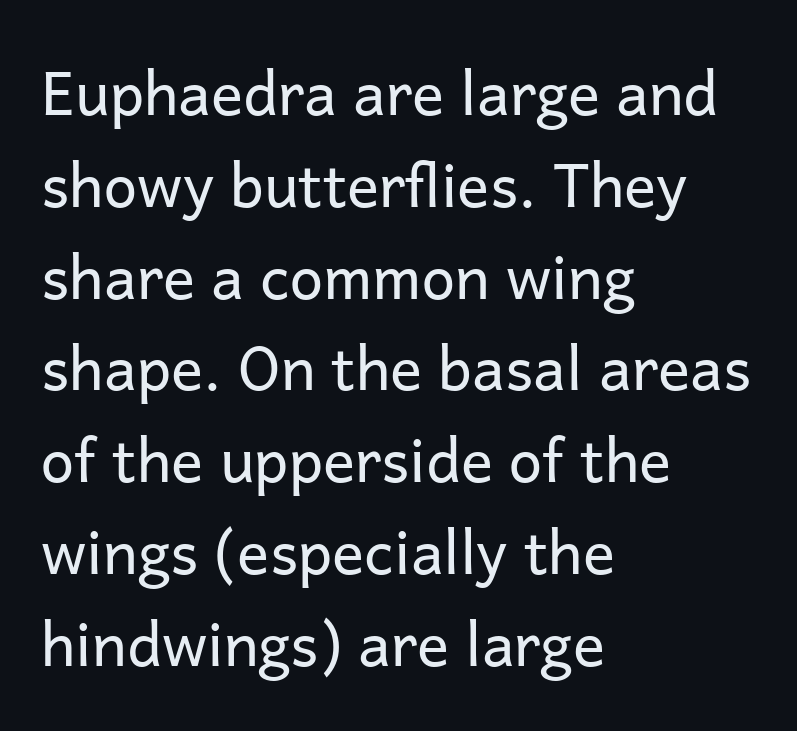
The image shows 60 px regular-weight sans-serif type, upright; set left-aligned, normal line spacing (1.53x), normal letter spacing, not underlined; low stroke contrast and a medium x-height.
